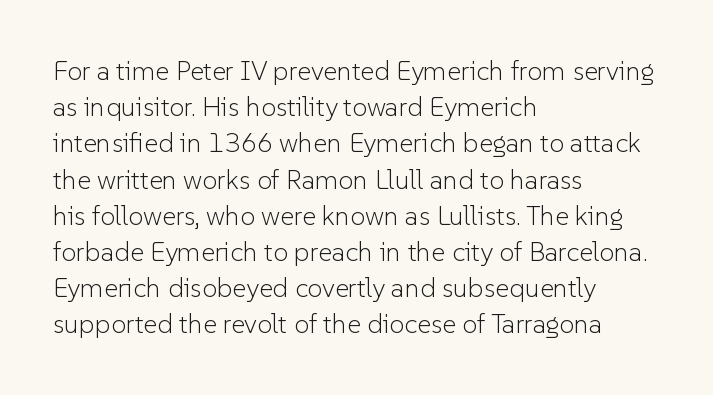
Q: Is the text bold? A: No.
Q: Is the text italic (slanted)? A: No, it is upright.
Q: Is the text underlined? A: No.
Q: How is the paragraph aligned? A: Left-aligned.
Q: Is the spacing between letters normal or unusually wide? A: Normal.
Q: Is the spacing between lines tight, normal or loose? A: Normal.
